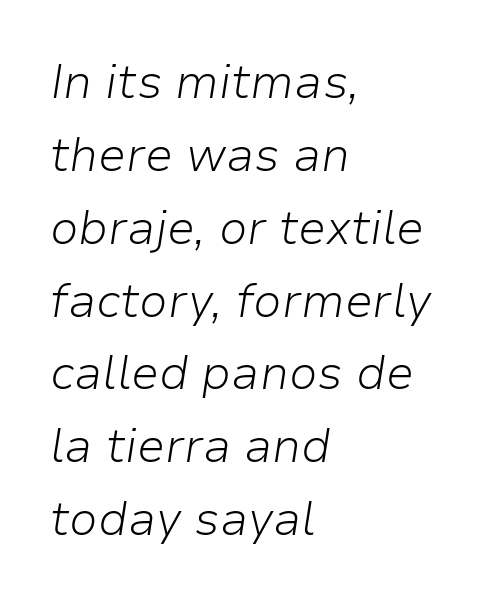
The image shows 47 px light type, italic (leaning right); set left-aligned, normal line spacing (1.55x), normal letter spacing, not underlined; low stroke contrast and a medium x-height.
